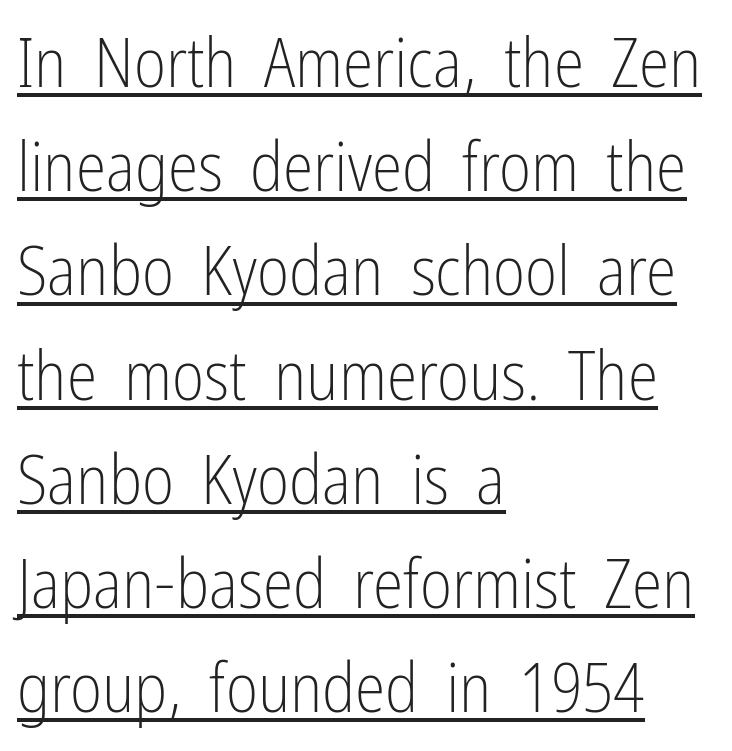
{"serif": "no", "italic": "no", "bold": "no", "weight": "light", "width": "condensed", "stroke_contrast": "low", "x_height": "medium", "monospaced": "no", "underline": "yes", "align": "left", "line_spacing": "normal", "line_spacing_ratio": 1.51, "letter_spacing": "normal", "letter_spacing_em": 0.0, "glyph_px": 69}
